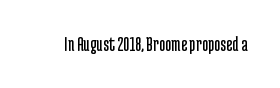
Q: Is the text bold? A: No.
Q: Is the text italic (slanted)? A: No, it is upright.
Q: Is the text underlined? A: No.
Q: Is the spacing between letters normal or unusually wide? A: Normal.
